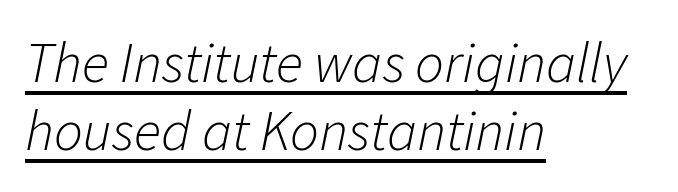
If you drew a line through each stem, it would be angled. The rendering uses the underline text-decoration. Each word holds together tightly as a unit, with standard inter-letter gaps. A typesetter would call this proportional, since set widths differ per character. Letters have the restrained weight of plain body copy at most.
